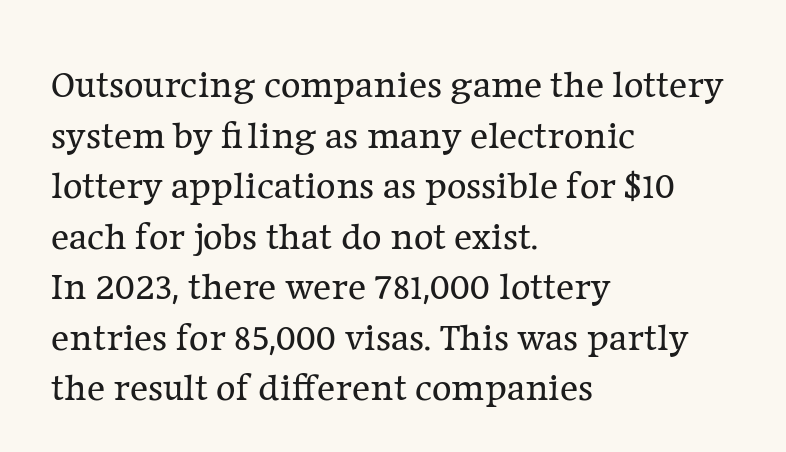
Q: Is the text bold? A: No.
Q: Is the text italic (slanted)? A: No, it is upright.
Q: Is the typeface a serif or a sans-serif typeface? A: Serif.
Q: Is the text underlined? A: No.
Q: How is the paragraph aligned? A: Left-aligned.
Q: Is the spacing between letters normal or unusually wide? A: Normal.
Q: Is the spacing between lines tight, normal or loose? A: Normal.
Q: Width (condensed, normal, or wide)? A: Normal.
Q: Stroke contrast? A: Low.
Q: x-height? A: Medium.
Q: Monospaced? A: No.
